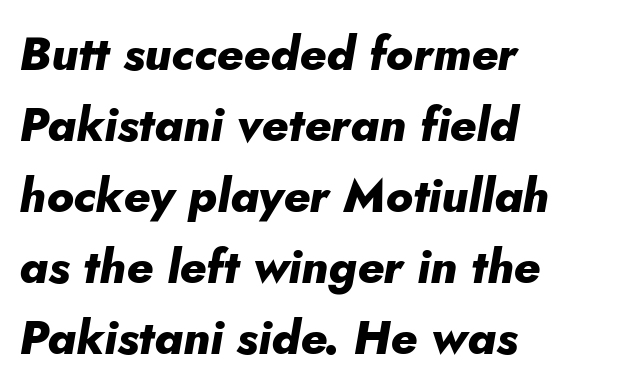
Q: Is the text bold? A: Yes.
Q: Is the text italic (slanted)? A: Yes, it leans right by about 5 degrees.
Q: Is the text underlined? A: No.
Q: How is the paragraph aligned? A: Left-aligned.
Q: Is the spacing between letters normal or unusually wide? A: Normal.
Q: Is the spacing between lines tight, normal or loose? A: Normal.
Q: Width (condensed, normal, or wide)? A: Normal.
Q: Stroke contrast? A: Low.
Q: x-height? A: Small.
Q: Monospaced? A: No.
